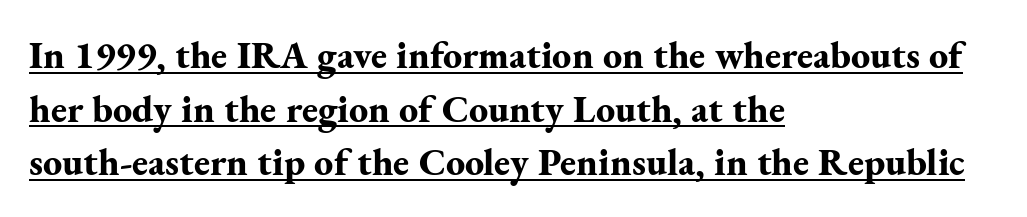
Q: Is the text bold? A: Yes.
Q: Is the text italic (slanted)? A: No, it is upright.
Q: Is the typeface a serif or a sans-serif typeface? A: Serif.
Q: Is the text underlined? A: Yes.
Q: How is the paragraph aligned? A: Left-aligned.
Q: Is the spacing between letters normal or unusually wide? A: Normal.
Q: Is the spacing between lines tight, normal or loose? A: Normal.
Q: Width (condensed, normal, or wide)? A: Normal.
Q: Stroke contrast? A: Medium.
Q: x-height? A: Small.
Q: Monospaced? A: No.
